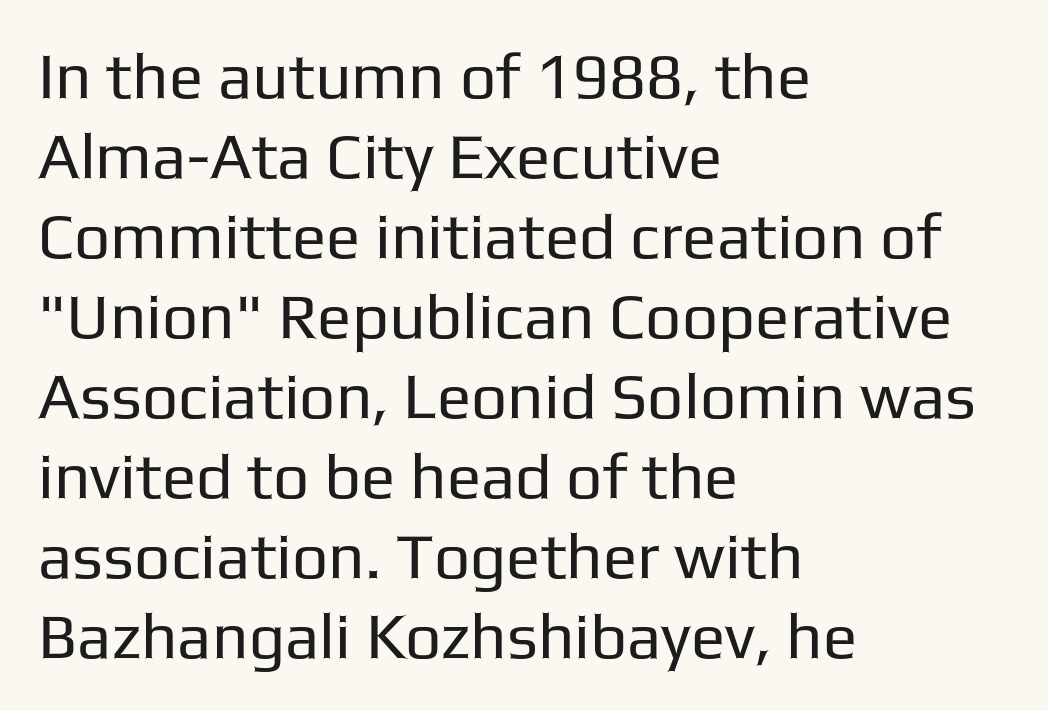
Q: Is the text bold? A: No.
Q: Is the text italic (slanted)? A: No, it is upright.
Q: Is the typeface a serif or a sans-serif typeface? A: Sans-serif.
Q: Is the text underlined? A: No.
Q: How is the paragraph aligned? A: Left-aligned.
Q: Is the spacing between letters normal or unusually wide? A: Normal.
Q: Is the spacing between lines tight, normal or loose? A: Normal.
Q: Width (condensed, normal, or wide)? A: Normal.
Q: Stroke contrast? A: Low.
Q: x-height? A: Medium.
Q: Monospaced? A: No.
